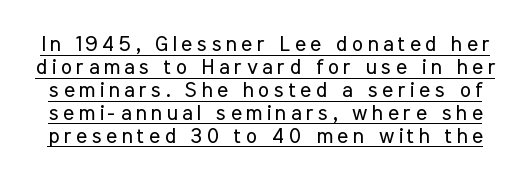
Q: Is the text bold? A: No.
Q: Is the text italic (slanted)? A: No, it is upright.
Q: Is the text underlined? A: Yes.
Q: Is the spacing between letters normal or unusually wide? A: Unusually wide.
Q: Is the spacing between lines tight, normal or loose? A: Tight.
